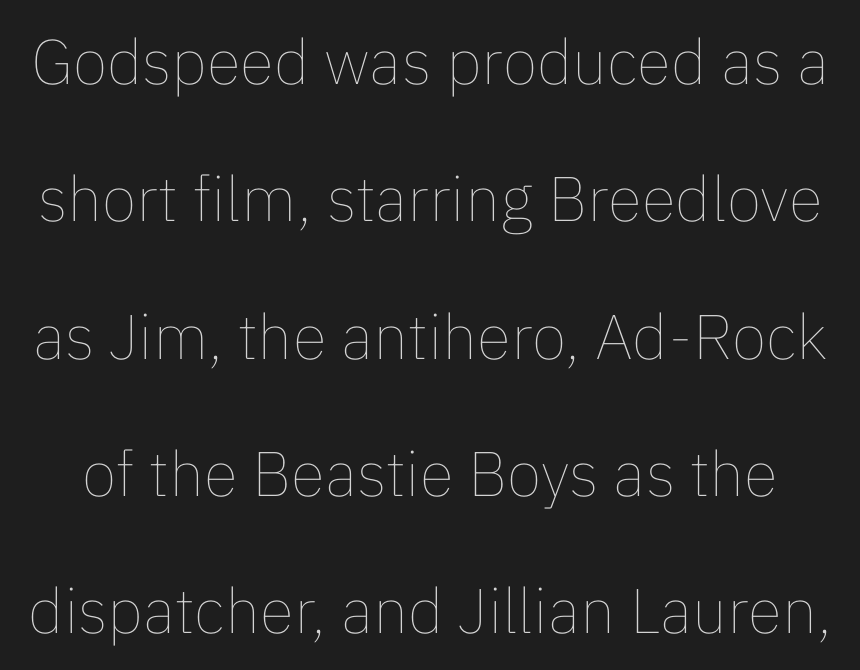
The image shows 63 px thin type, upright; set loose line spacing (2.18x), normal letter spacing, not underlined; low stroke contrast and a medium x-height.
